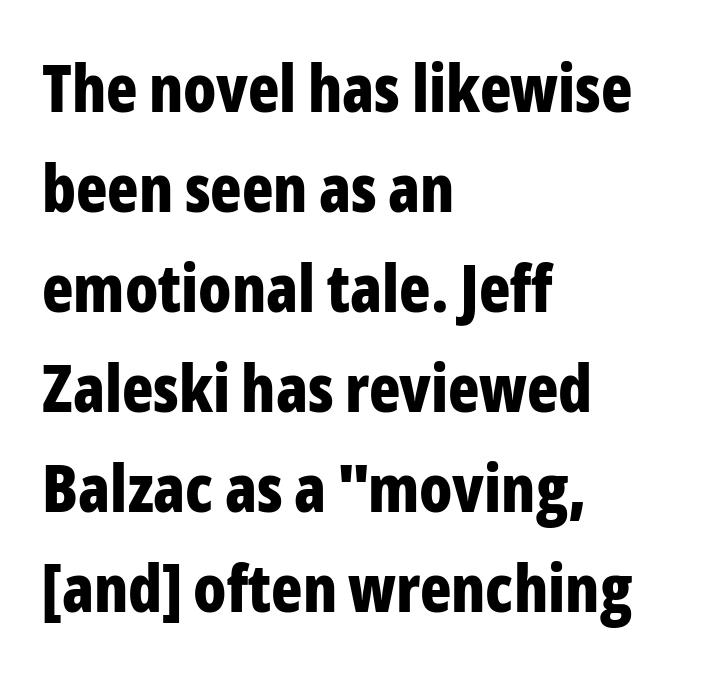
Descender tails drop into unmarked territory. The passage shown is typed in a proportional face where columns would drift. No extra tracking has been applied to these lines. Heft: maximum for text — a bold. Does the type have serifs? No, each stem ends abruptly.
